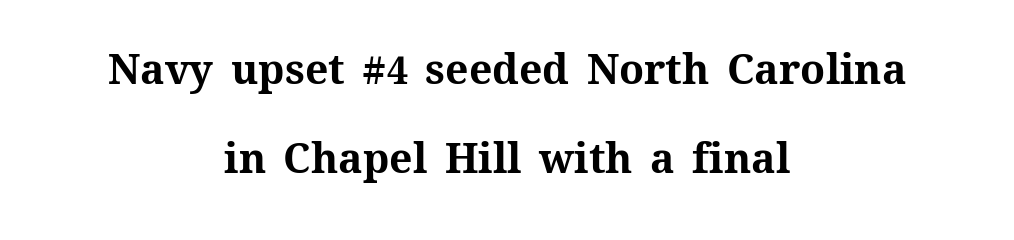
Q: Is the text bold? A: Yes.
Q: Is the text italic (slanted)? A: No, it is upright.
Q: Is the text underlined? A: No.
Q: How is the paragraph aligned? A: Centered.
Q: Is the spacing between letters normal or unusually wide? A: Normal.
Q: Is the spacing between lines tight, normal or loose? A: Loose.
Q: Width (condensed, normal, or wide)? A: Normal.
Q: Stroke contrast? A: Medium.
Q: x-height? A: Medium.
Q: Monospaced? A: No.
